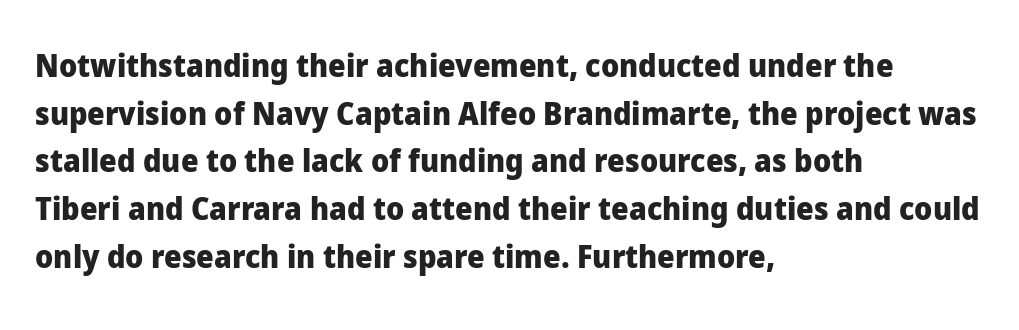
The image shows 31 px heavy sans-serif type, upright; set left-aligned, normal line spacing (1.54x), normal letter spacing, not underlined; low stroke contrast and a medium x-height.
